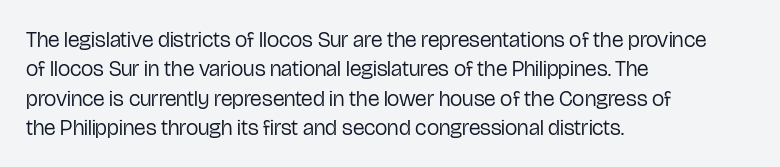
The image shows 22 px text type, upright; set left-aligned, normal line spacing (1.33x), normal letter spacing, not underlined.
